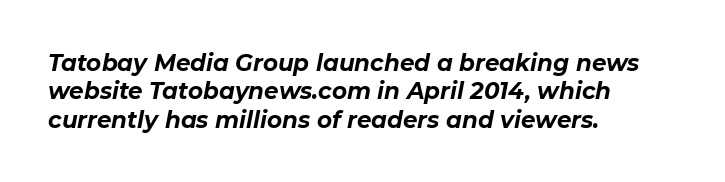
Heavy-handed strokes throughout: this text is bold. The letters sit at their default tracking, neither squeezed nor spread. Casual observation: everything's shoved over to the left. The space directly below the letters is spotless. Quick note: italic.
